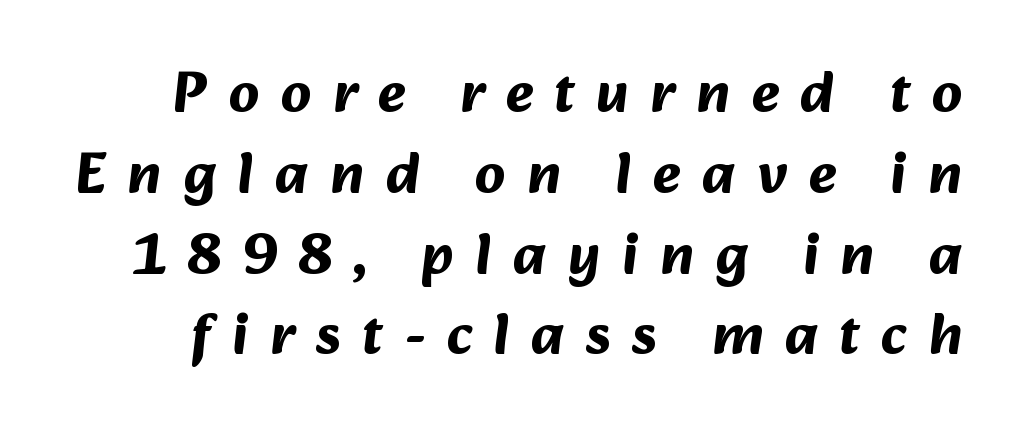
Q: Is the text bold? A: Yes.
Q: Is the typeface a serif or a sans-serif typeface? A: Sans-serif.
Q: Is the text underlined? A: No.
Q: Is the spacing between letters normal or unusually wide? A: Unusually wide.
Q: Is the spacing between lines tight, normal or loose? A: Normal.
Q: Width (condensed, normal, or wide)? A: Normal.
Q: Stroke contrast? A: Medium.
Q: x-height? A: Medium.
Q: Monospaced? A: No.
